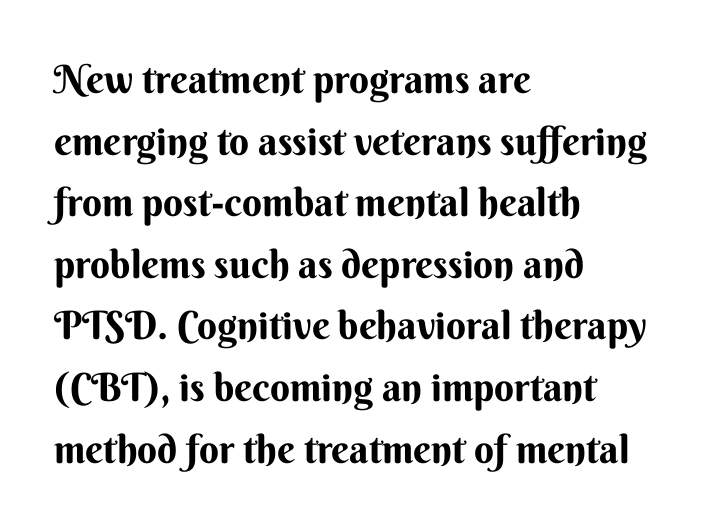
Quick note: not italic, upright. The foot of each line stays bare and open. Inter-character spacing is left at the font's built-in metrics. I'd call this a sans setting — the letters go barefoot.
